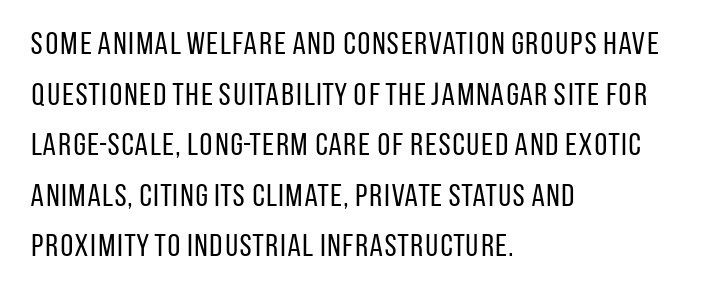
The gaps between neighbouring characters are ordinary and unremarkable. Quick note: underline off. This is not heavy type; no bold has been used. These lines sit exactly where default settings would place them.
